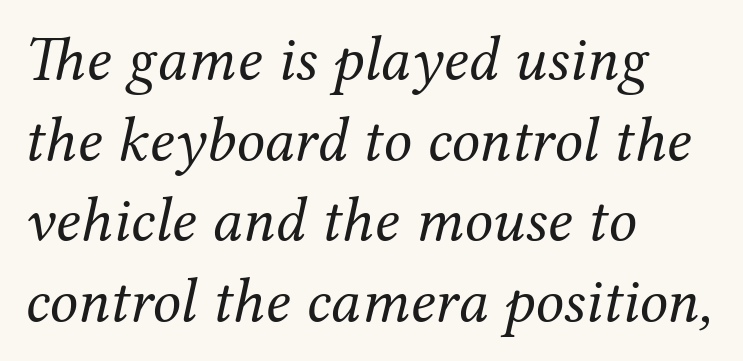
Q: Is the text bold? A: No.
Q: Is the text italic (slanted)? A: Yes, it leans right by about 12 degrees.
Q: Is the typeface a serif or a sans-serif typeface? A: Serif.
Q: Is the text underlined? A: No.
Q: How is the paragraph aligned? A: Left-aligned.
Q: Is the spacing between letters normal or unusually wide? A: Normal.
Q: Is the spacing between lines tight, normal or loose? A: Normal.
Q: Width (condensed, normal, or wide)? A: Normal.
Q: Stroke contrast? A: Medium.
Q: x-height? A: Medium.
Q: Monospaced? A: No.
